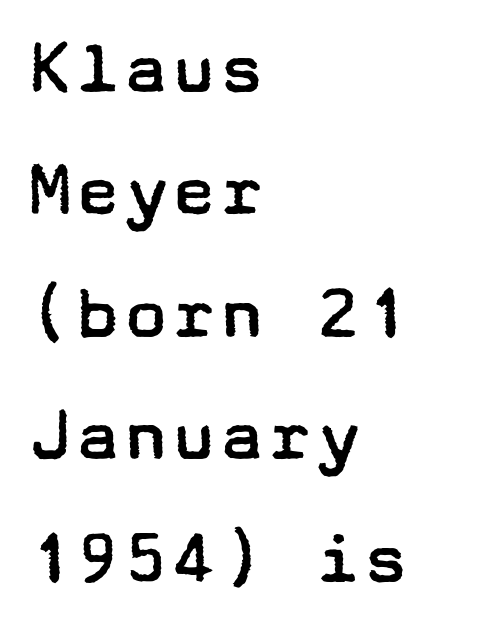
{"serif": "no", "italic": "no", "bold": "no", "weight": "regular", "width": "wide", "stroke_contrast": "low", "x_height": "medium", "underline": "no", "align": "left", "line_spacing": "normal", "line_spacing_ratio": 1.53, "letter_spacing": "normal", "letter_spacing_em": 0.0, "glyph_px": 80}
